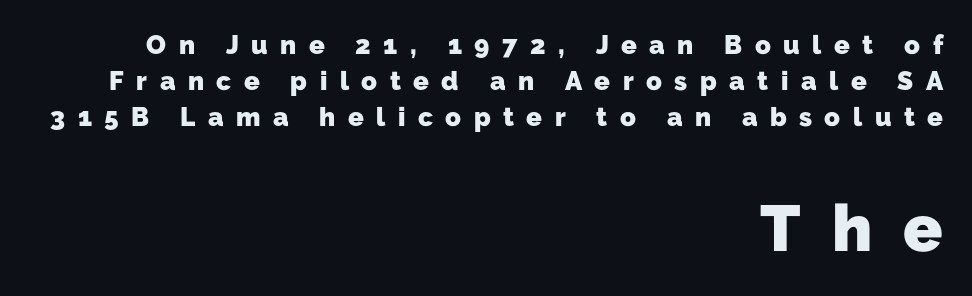
Q: Is the text bold? A: Yes.
Q: Is the typeface a serif or a sans-serif typeface? A: Sans-serif.
Q: Is the text underlined? A: No.
Q: How is the paragraph aligned? A: Right-aligned.
Q: Is the spacing between letters normal or unusually wide? A: Unusually wide.
Q: Is the spacing between lines tight, normal or loose? A: Normal.
Q: Which block of text is set in a larger size, the first (top) or the second (bottom)? A: The second (bottom) one.
Q: Width (condensed, normal, or wide)? A: Normal.
Q: Stroke contrast? A: Low.
Q: x-height? A: Medium.
Q: Monospaced? A: No.
